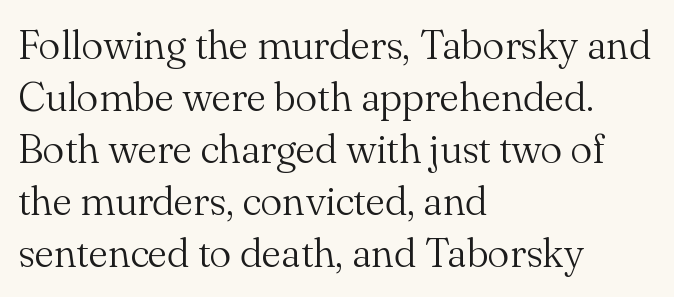
Q: Is the text bold? A: No.
Q: Is the text italic (slanted)? A: No, it is upright.
Q: Is the typeface a serif or a sans-serif typeface? A: Serif.
Q: Is the text underlined? A: No.
Q: How is the paragraph aligned? A: Left-aligned.
Q: Is the spacing between letters normal or unusually wide? A: Normal.
Q: Is the spacing between lines tight, normal or loose? A: Normal.
Q: Width (condensed, normal, or wide)? A: Normal.
Q: Stroke contrast? A: Medium.
Q: x-height? A: Small.
Q: Monospaced? A: No.
